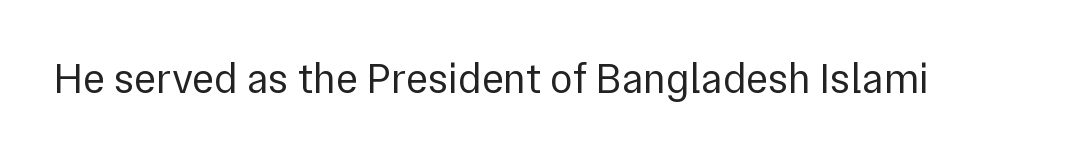
You could not count columns in this text — the font is proportionally spaced. Observe the absence of serifs on each vertical stroke in this sample. You can tell it's not italic because the verticals are truly vertical. Just letters on the line, the space beneath them empty. Words appear dense and cohesive because spacing is normal.
